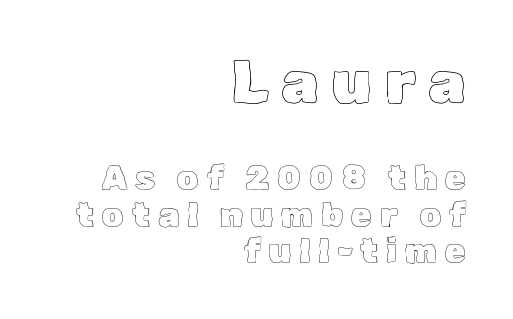
{"italic": "no", "width": "normal", "x_height": "medium", "monospaced": "no", "underline": "no", "align": "right", "line_spacing": "tight", "line_spacing_ratio": 1.07, "letter_spacing": "wide", "letter_spacing_em": 0.23, "larger_block": "first", "size_ratio": 1.74, "glyph_px": 59}
